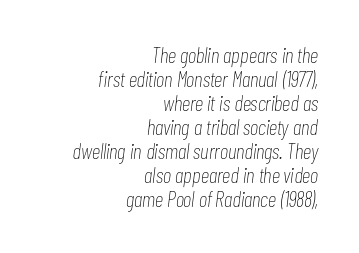
The image shows 22 px text type, italic (leaning right); set right-aligned, tight line spacing (1.09x), normal letter spacing, not underlined.
